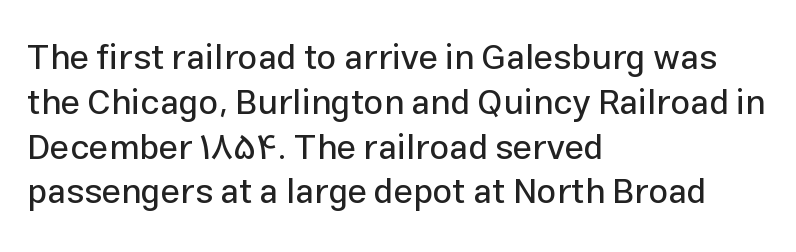
{"serif": "no", "italic": "no", "width": "normal", "stroke_contrast": "low", "x_height": "medium", "monospaced": "no", "underline": "no", "align": "left", "line_spacing": "normal", "line_spacing_ratio": 1.28, "letter_spacing": "normal", "letter_spacing_em": 0.0, "glyph_px": 35}
